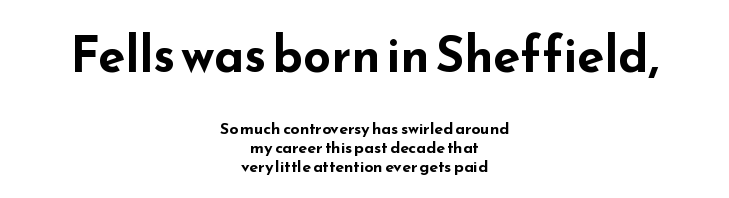
Type without underlining. This sample uses an upright cut, with every glyph sitting square on the baseline. The passage shown is typed in a proportional face where columns would drift. Set as a true bold cut, around the 700 mark. Top chunk: large. Bottom chunk: small.
